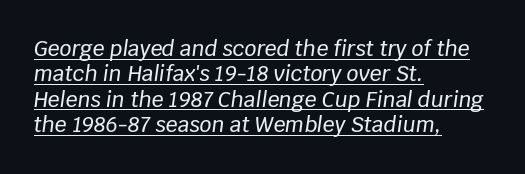
{"italic": "yes", "lean": "right", "slant_degrees": 8, "underline": "yes", "align": "left", "line_spacing_ratio": 1.21, "letter_spacing": "normal", "letter_spacing_em": 0.0, "glyph_px": 21}
